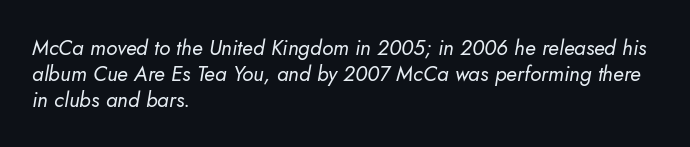
The image shows 21 px text type, italic (leaning right); set left-aligned, line spacing 1.23x, normal letter spacing, not underlined.
